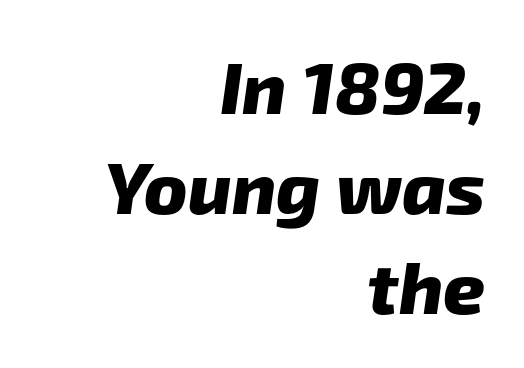
Is the type bold? Yes — the strokes are clearly thick and heavy. Alignment: flush right. Horizontal bands of white between lines are of average thickness. Check the space under the baseline: it is left empty.
